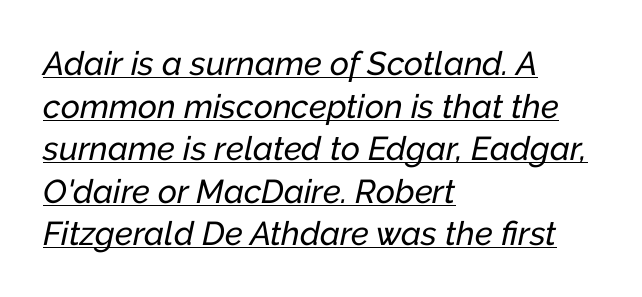
The letters advance in unequal steps, a hallmark of proportional type. Each line of the rendering has a horizontal stroke beneath the glyphs. Horizontal alignment here is leftward, the default for most running prose. Letter spacing: default. Italic: yes, the glyphs are oblique. Evenly set lines give the paragraph a standard silhouette.
